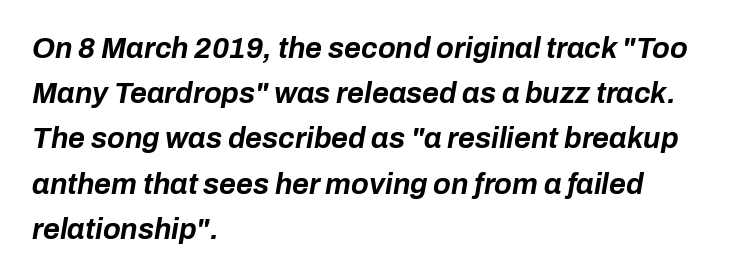
Q: Is the text bold? A: Yes.
Q: Is the text italic (slanted)? A: Yes, it leans right by about 10 degrees.
Q: Is the text underlined? A: No.
Q: How is the paragraph aligned? A: Left-aligned.
Q: Is the spacing between letters normal or unusually wide? A: Normal.
Q: Is the spacing between lines tight, normal or loose? A: Normal.
Q: Width (condensed, normal, or wide)? A: Normal.
Q: Stroke contrast? A: Low.
Q: x-height? A: Medium.
Q: Monospaced? A: No.
